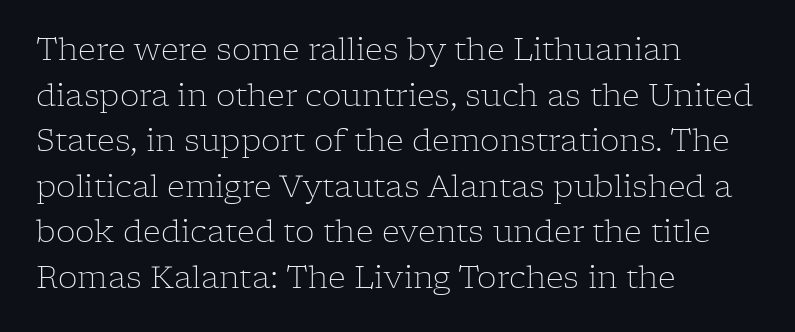
The image shows 31 px light serif type, upright; set left-aligned, normal line spacing (1.47x), normal letter spacing, not underlined; low stroke contrast and a medium x-height.
